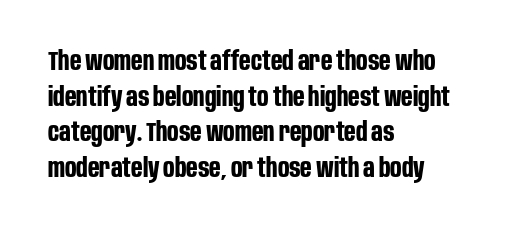
Q: Is the text bold? A: Yes.
Q: Is the text italic (slanted)? A: No, it is upright.
Q: Is the text underlined? A: No.
Q: How is the paragraph aligned? A: Left-aligned.
Q: Is the spacing between letters normal or unusually wide? A: Normal.
Q: Is the spacing between lines tight, normal or loose? A: Normal.
